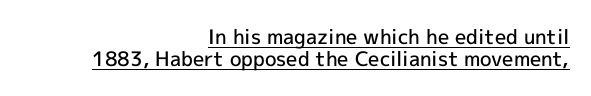
Q: Is the text bold? A: Semi-bold.
Q: Is the text italic (slanted)? A: No, it is upright.
Q: Is the text underlined? A: Yes.
Q: How is the paragraph aligned? A: Right-aligned.
Q: Is the spacing between letters normal or unusually wide? A: Normal.
Q: Is the spacing between lines tight, normal or loose? A: Tight.
